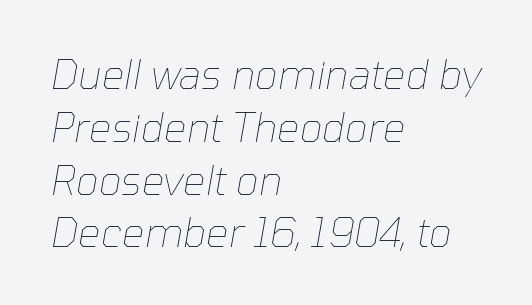
Students, observe: this is what conventionally led text looks like. Letter spacing: default. The letters are slanted; this is an italic face. Only glyphs here, with clear space below each row. This sample is left-justified, so line endings fall wherever the words run out.
